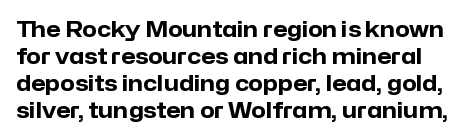
Q: Is the text bold? A: Yes.
Q: Is the text italic (slanted)? A: No, it is upright.
Q: Is the text underlined? A: No.
Q: Is the spacing between letters normal or unusually wide? A: Normal.
Q: Is the spacing between lines tight, normal or loose? A: Normal.
